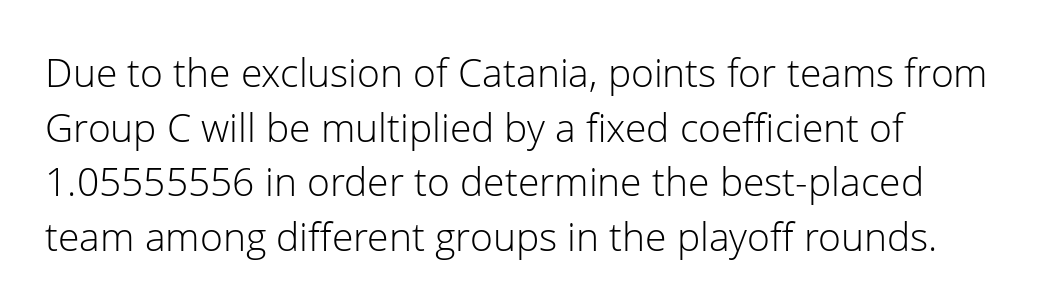
{"serif": "no", "italic": "no", "bold": "no", "weight": "light", "width": "normal", "stroke_contrast": "low", "x_height": "medium", "monospaced": "no", "underline": "no", "align": "left", "line_spacing": "normal", "line_spacing_ratio": 1.4, "letter_spacing": "normal", "letter_spacing_em": 0.0, "glyph_px": 39}
